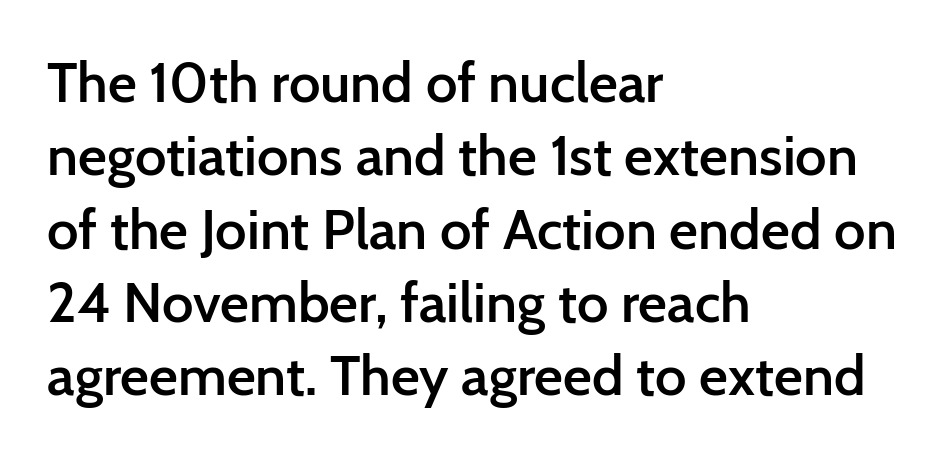
{"serif": "no", "italic": "no", "bold": "semi", "weight": "semibold", "width": "normal", "stroke_contrast": "low", "x_height": "medium", "monospaced": "no", "underline": "no", "align": "left", "line_spacing": "normal", "line_spacing_ratio": 1.31, "letter_spacing": "normal", "letter_spacing_em": 0.0, "glyph_px": 56}
